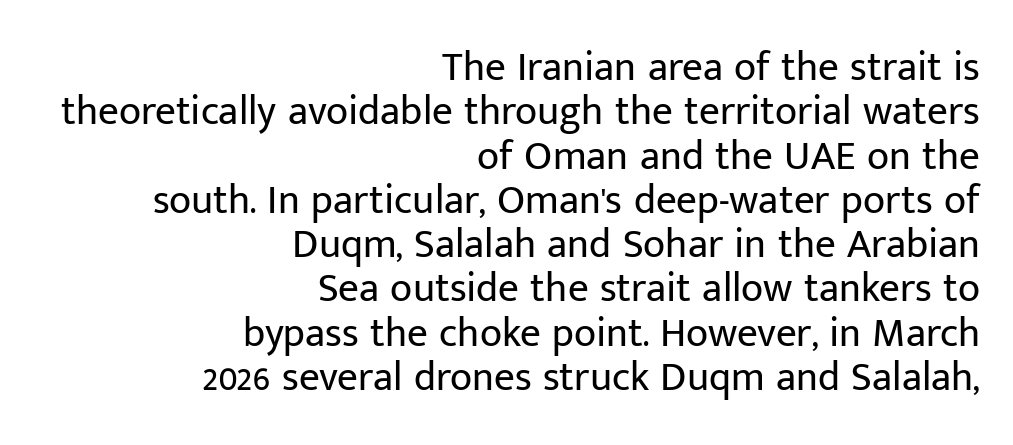
The image shows 41 px regular-weight sans-serif type, upright; set right-aligned, tight line spacing (1.08x), normal letter spacing, not underlined; low stroke contrast and a medium x-height.
